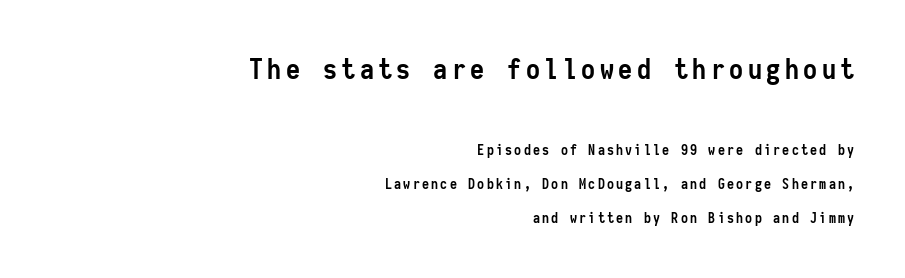
Q: Is the text bold? A: Yes.
Q: Is the text italic (slanted)? A: No, it is upright.
Q: Is the typeface a serif or a sans-serif typeface? A: Sans-serif.
Q: Is the text underlined? A: No.
Q: How is the paragraph aligned? A: Right-aligned.
Q: Is the spacing between lines tight, normal or loose? A: Loose.
Q: Which block of text is set in a larger size, the first (top) or the second (bottom)? A: The first (top) one.
Q: Width (condensed, normal, or wide)? A: Condensed.
Q: Stroke contrast? A: Low.
Q: x-height? A: Medium.
Q: Monospaced? A: Yes.
